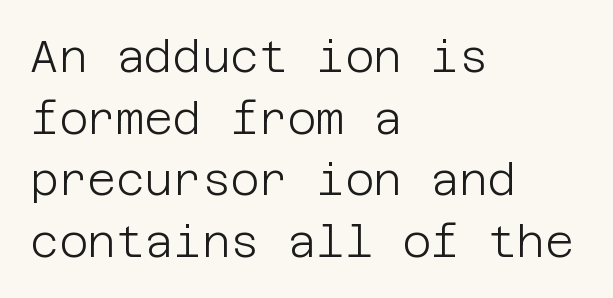
{"serif": "no", "italic": "no", "bold": "no", "weight": "light", "width": "normal", "stroke_contrast": "low", "x_height": "large", "underline": "no", "align": "left", "line_spacing": "normal", "line_spacing_ratio": 1.4, "letter_spacing": "normal", "letter_spacing_em": 0.0, "glyph_px": 44}
